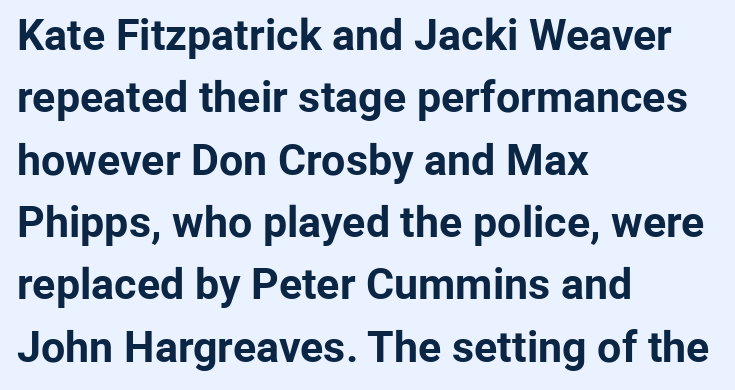
Q: Is the text bold? A: Yes.
Q: Is the text italic (slanted)? A: No, it is upright.
Q: Is the typeface a serif or a sans-serif typeface? A: Sans-serif.
Q: Is the text underlined? A: No.
Q: How is the paragraph aligned? A: Left-aligned.
Q: Is the spacing between letters normal or unusually wide? A: Normal.
Q: Is the spacing between lines tight, normal or loose? A: Normal.
Q: Width (condensed, normal, or wide)? A: Normal.
Q: Stroke contrast? A: Low.
Q: x-height? A: Medium.
Q: Monospaced? A: No.
